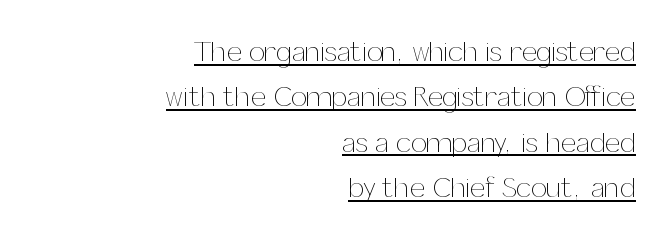
Tracking value appears to be zero — textbook default spacing. Whoever set this chose a conventional vertical rhythm. Each letter keeps its own natural width here, so spacing adapts to shape. A typographer would call this underscored text. The text block is weighted toward the right margin, trailing off unevenly leftward. Italic? Not at all — the glyphs are vertical.
